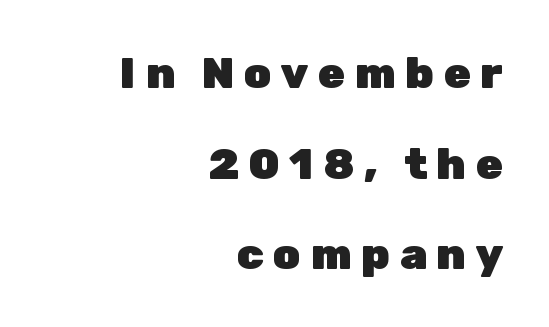
{"serif": "no", "italic": "no", "bold": "yes", "weight": "heavy", "width": "normal", "stroke_contrast": "low", "x_height": "medium", "monospaced": "no", "underline": "no", "align": "right", "line_spacing": "loose", "line_spacing_ratio": 2.06, "letter_spacing": "wide", "letter_spacing_em": 0.21, "glyph_px": 44}
